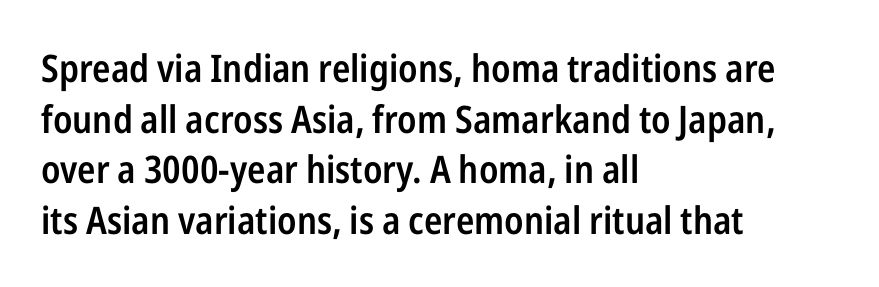
Q: Is the text bold? A: Semi-bold.
Q: Is the text italic (slanted)? A: No, it is upright.
Q: Is the typeface a serif or a sans-serif typeface? A: Sans-serif.
Q: Is the text underlined? A: No.
Q: How is the paragraph aligned? A: Left-aligned.
Q: Is the spacing between letters normal or unusually wide? A: Normal.
Q: Is the spacing between lines tight, normal or loose? A: Normal.
Q: Width (condensed, normal, or wide)? A: Condensed.
Q: Stroke contrast? A: Low.
Q: x-height? A: Medium.
Q: Monospaced? A: No.
